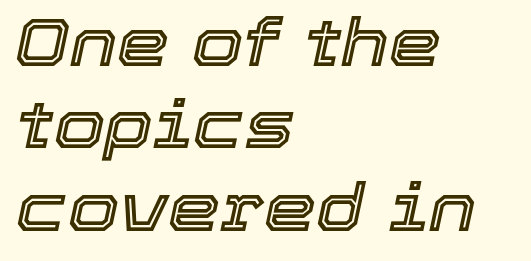
The image shows 66 px text type, italic (leaning right); set left-aligned, normal line spacing (1.25x), normal letter spacing, not underlined; a medium x-height.
